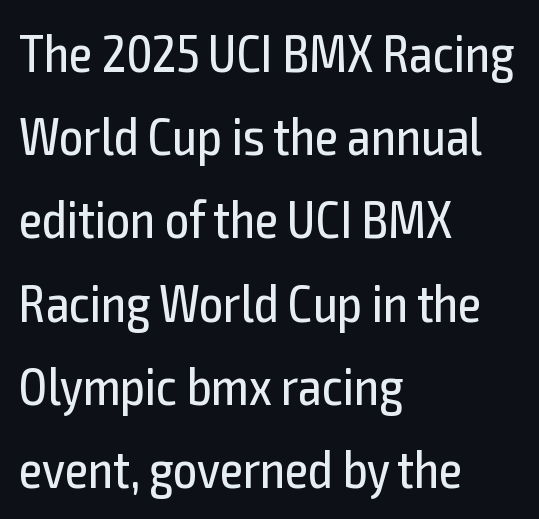
{"serif": "no", "italic": "no", "bold": "no", "weight": "regular", "width": "condensed", "x_height": "medium", "monospaced": "no", "underline": "no", "align": "left", "line_spacing": "normal", "line_spacing_ratio": 1.57, "letter_spacing": "normal", "letter_spacing_em": 0.0, "glyph_px": 53}
